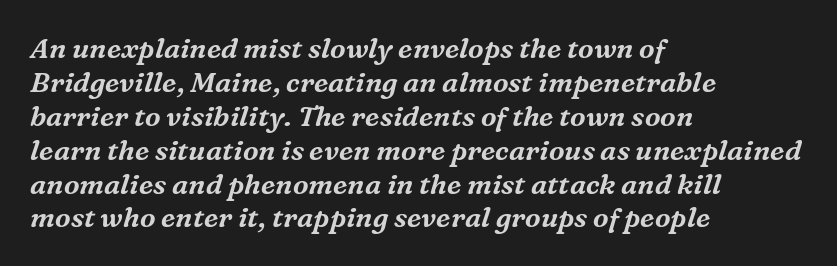
The typeface chosen for these lines features serifs. A typesetter would call this proportional, since set widths differ per character. Look at the tracking — it's just the regular setting, nothing added. Which margin do the lines hug? The left one — the right edge is uneven. Observe the lean: these are italic letterforms. Just letters on the line, the space beneath them empty.
